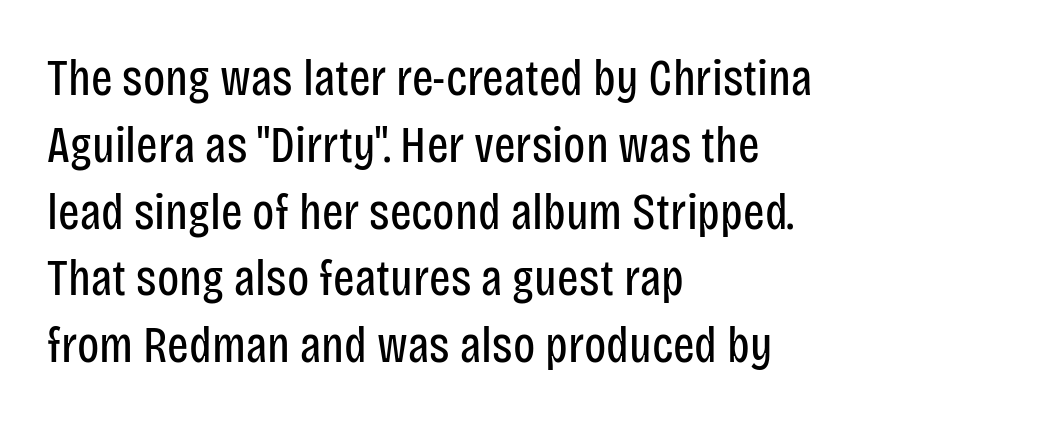
The image shows 51 px regular-weight, condensed sans-serif type, upright; set left-aligned, normal line spacing (1.31x), normal letter spacing, not underlined; low stroke contrast and a large x-height.
